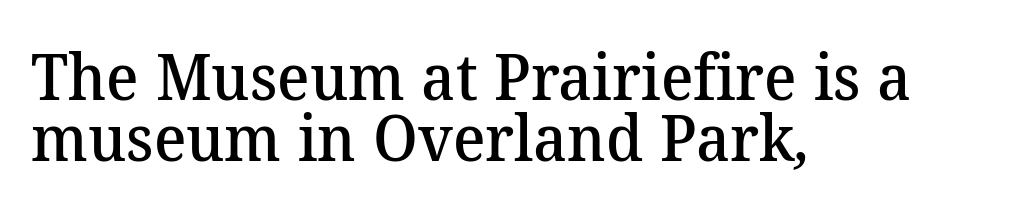
The image shows 64 px semibold serif type; set left-aligned, tight line spacing (0.95x), normal letter spacing, not underlined; medium stroke contrast and a medium x-height.
